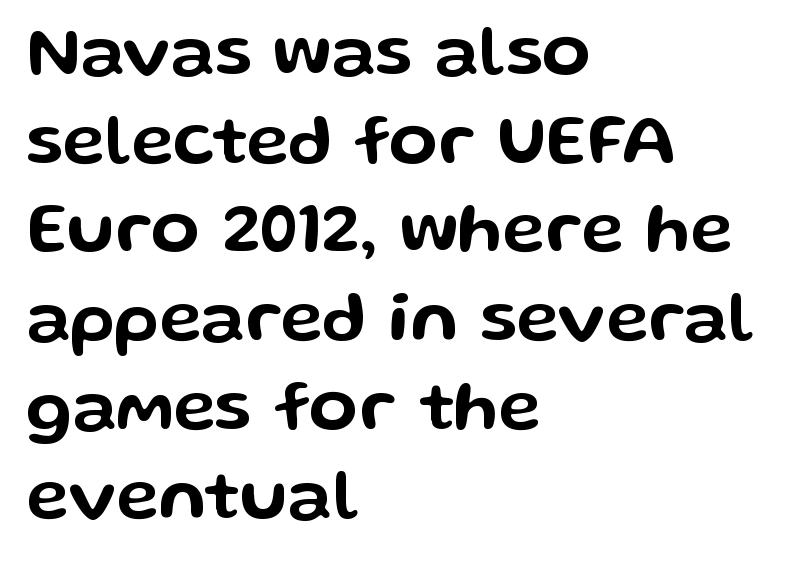
{"serif": "no", "italic": "no", "width": "wide", "stroke_contrast": "low", "x_height": "medium", "monospaced": "no", "underline": "no", "align": "left", "line_spacing": "normal", "line_spacing_ratio": 1.25, "letter_spacing": "normal", "letter_spacing_em": 0.0, "glyph_px": 71}
